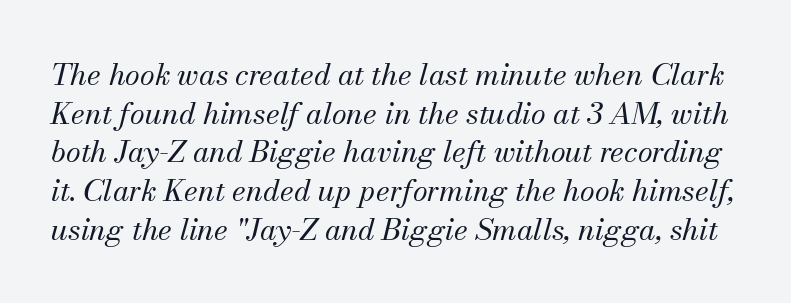
These lines are rendered in a variable-pitch font. This sample uses a serif face. A typesetter would call this leading conventional body-copy spacing. Beneath every word, the page is bare.
